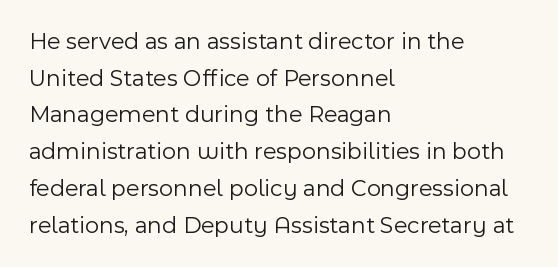
The image shows 24 px text type, upright; set left-aligned, normal line spacing (1.53x), normal letter spacing, not underlined.
